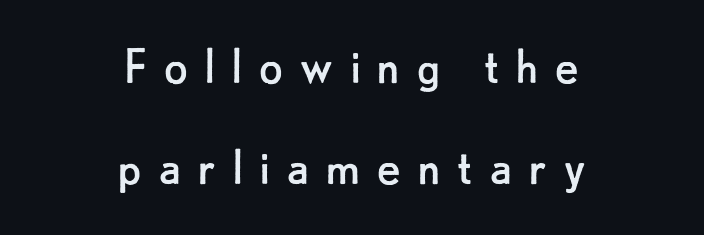
{"serif": "no", "italic": "no", "bold": "no", "weight": "regular", "width": "normal", "stroke_contrast": "low", "x_height": "small", "monospaced": "no", "underline": "no", "align": "center", "line_spacing_ratio": 1.77, "letter_spacing": "wide", "letter_spacing_em": 0.27, "glyph_px": 57}
